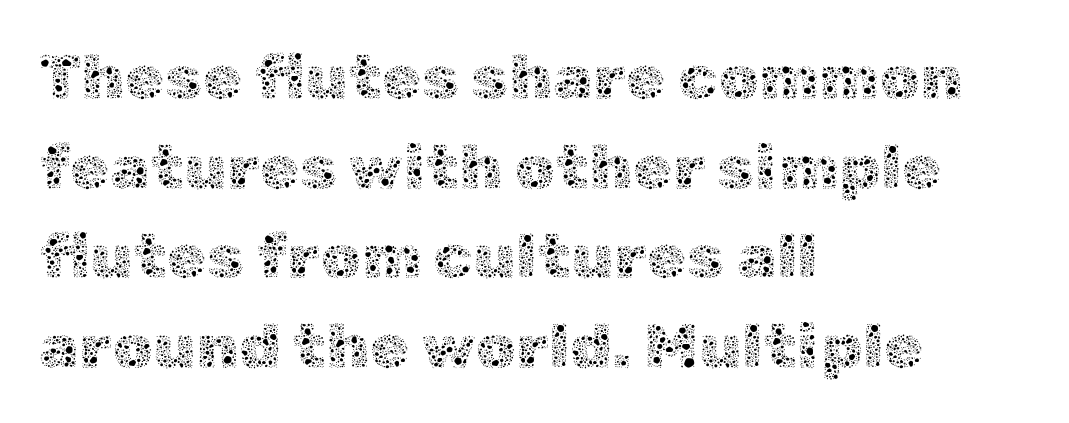
{"italic": "no", "bold": "no", "weight": "thin", "width": "normal", "x_height": "medium", "monospaced": "no", "underline": "no", "align": "left", "line_spacing": "normal", "line_spacing_ratio": 1.4, "letter_spacing": "normal", "letter_spacing_em": 0.0, "glyph_px": 64}
